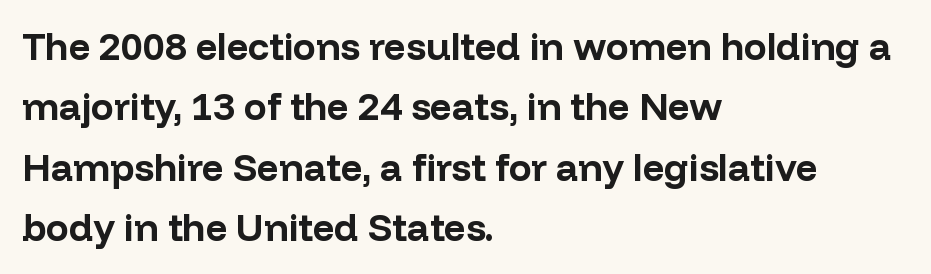
{"serif": "no", "italic": "no", "bold": "yes", "weight": "bold", "width": "normal", "stroke_contrast": "low", "x_height": "medium", "monospaced": "no", "underline": "no", "align": "left", "line_spacing": "normal", "line_spacing_ratio": 1.59, "letter_spacing": "normal", "letter_spacing_em": 0.0, "glyph_px": 38}
